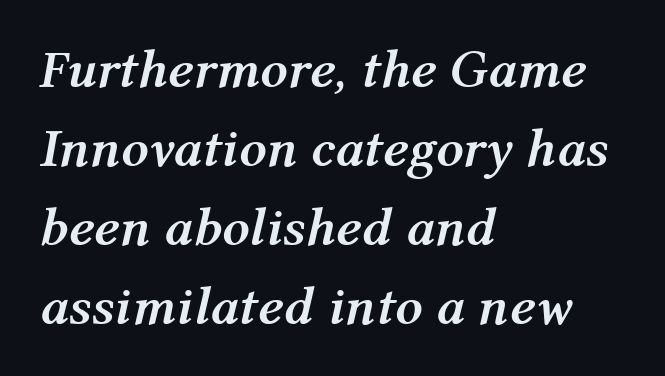
The image shows 54 px semibold type, italic (leaning right); set left-aligned, normal line spacing (1.46x), normal letter spacing, not underlined; medium stroke contrast and a medium x-height.
